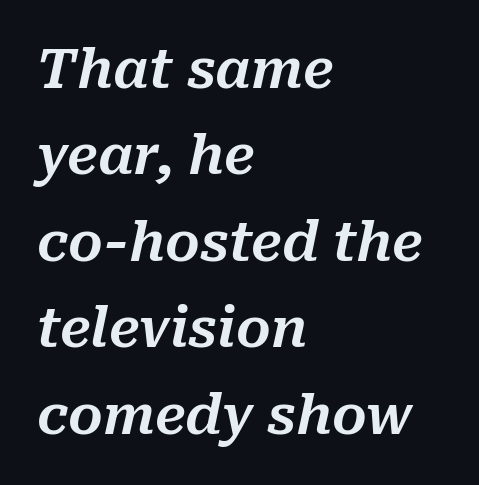
{"italic": "yes", "lean": "right", "slant_degrees": 10, "width": "normal", "stroke_contrast": "medium", "x_height": "medium", "monospaced": "no", "underline": "no", "align": "left", "line_spacing": "normal", "line_spacing_ratio": 1.6, "letter_spacing": "normal", "letter_spacing_em": 0.0, "glyph_px": 54}
